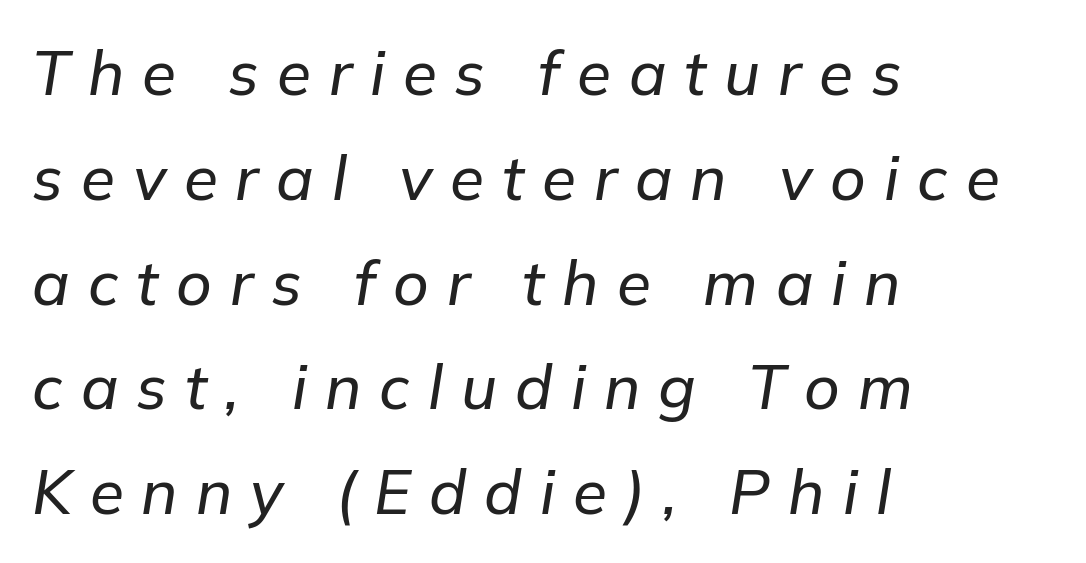
{"italic": "yes", "lean": "right", "slant_degrees": 9, "width": "normal", "stroke_contrast": "low", "x_height": "medium", "monospaced": "no", "underline": "no", "align": "left", "line_spacing": "normal", "line_spacing_ratio": 1.69, "letter_spacing": "wide", "letter_spacing_em": 0.29, "glyph_px": 62}
